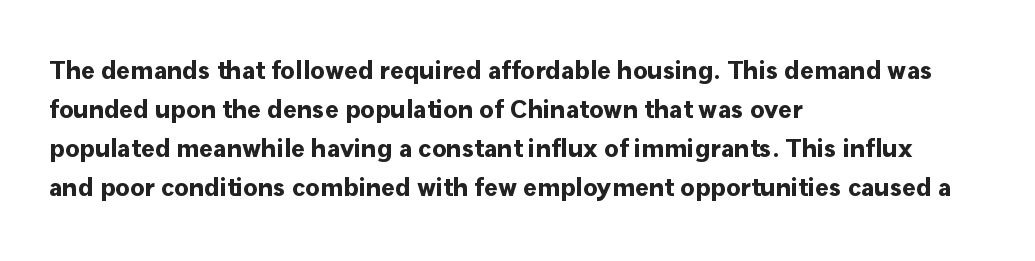
Successive baselines arrive at the customary interval. Nope, not italic — everything's standing straight. Stroke thickness is high; the sample reads as a true bold. Line starts are locked; line ends wander. Clear beneath every line of the passage. The line texture is even and compact thanks to regular tracking.
